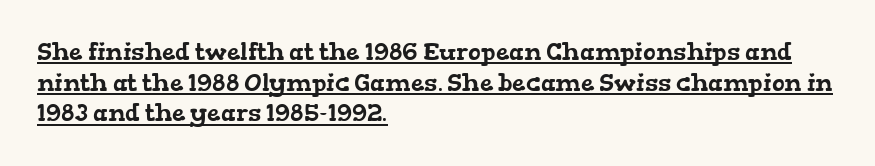
Q: Is the text underlined? A: Yes.
Q: How is the paragraph aligned? A: Left-aligned.
Q: Is the spacing between letters normal or unusually wide? A: Normal.
Q: Is the spacing between lines tight, normal or loose? A: Normal.
